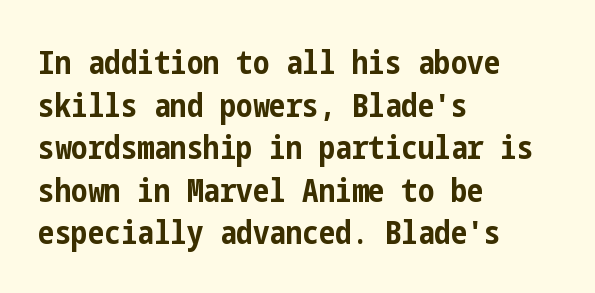
The image shows 33 px bold, condensed sans-serif type, upright; set left-aligned, normal line spacing (1.29x), normal letter spacing, not underlined; low stroke contrast and a medium x-height.
